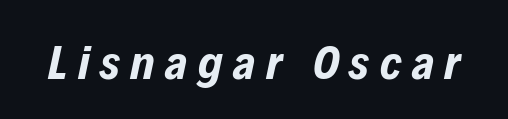
Loose tracking; the words dissolve into strings of separated letters. Typesetter's note: full bold, strokes at maximum text heaviness. A typesetter would mark this as italic. A typesetter would call this proportional, since set widths differ per character. A bare baseline throughout the passage.
